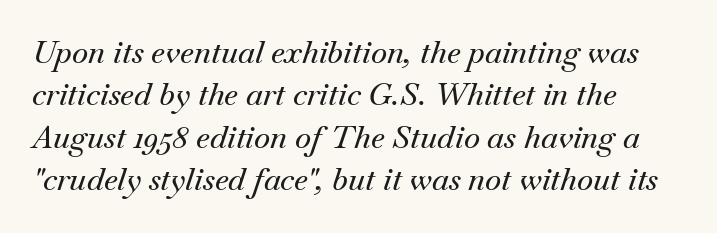
{"serif": "yes", "italic": "yes", "lean": "right", "slant_degrees": 18, "width": "normal", "stroke_contrast": "medium", "x_height": "small", "monospaced": "no", "underline": "no", "align": "left", "line_spacing": "normal", "line_spacing_ratio": 1.37, "letter_spacing": "normal", "letter_spacing_em": 0.0, "glyph_px": 31}
